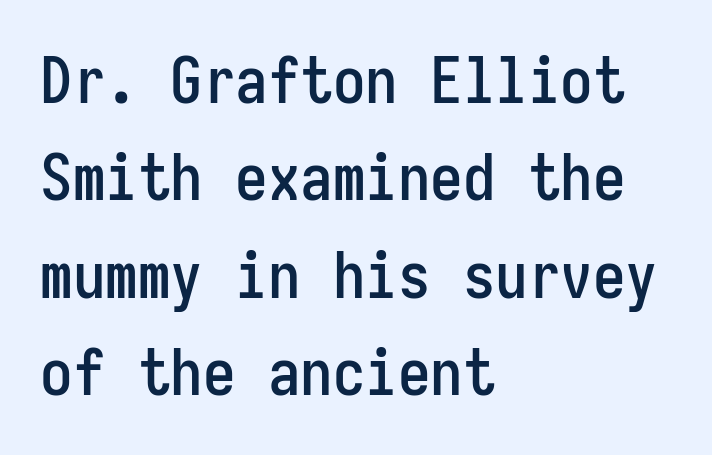
{"serif": "no", "italic": "no", "width": "condensed", "stroke_contrast": "low", "x_height": "medium", "monospaced": "yes", "underline": "no", "align": "left", "line_spacing": "normal", "line_spacing_ratio": 1.5, "letter_spacing": "normal", "letter_spacing_em": 0.0, "glyph_px": 65}
